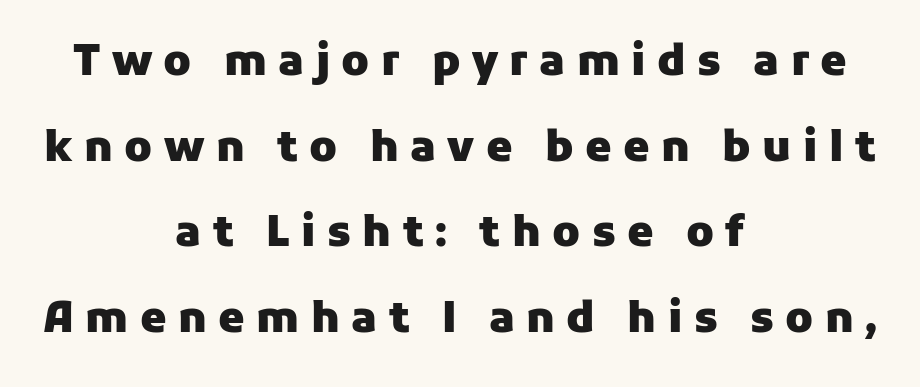
Q: Is the text bold? A: Yes.
Q: Is the text italic (slanted)? A: No, it is upright.
Q: Is the typeface a serif or a sans-serif typeface? A: Sans-serif.
Q: Is the text underlined? A: No.
Q: How is the paragraph aligned? A: Centered.
Q: Is the spacing between letters normal or unusually wide? A: Unusually wide.
Q: Is the spacing between lines tight, normal or loose? A: Loose.
Q: Width (condensed, normal, or wide)? A: Normal.
Q: Stroke contrast? A: Low.
Q: x-height? A: Medium.
Q: Monospaced? A: No.
